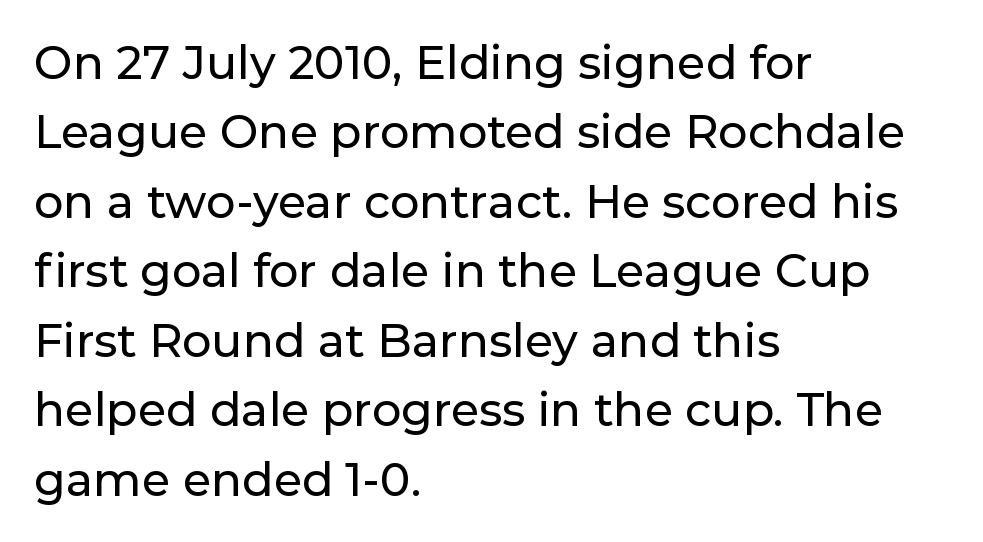
The image shows 46 px sans-serif type, upright; set left-aligned, normal line spacing (1.51x), normal letter spacing, not underlined; low stroke contrast and a medium x-height.
